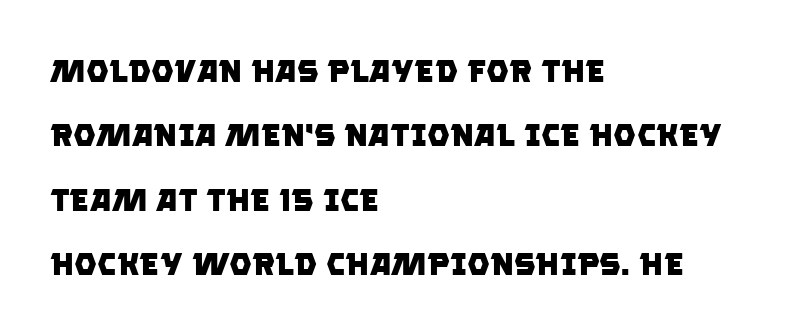
Q: Is the text bold? A: Yes.
Q: Is the typeface a serif or a sans-serif typeface? A: Sans-serif.
Q: Is the text underlined? A: No.
Q: How is the paragraph aligned? A: Left-aligned.
Q: Is the spacing between letters normal or unusually wide? A: Normal.
Q: Is the spacing between lines tight, normal or loose? A: Loose.
Q: Width (condensed, normal, or wide)? A: Normal.
Q: Stroke contrast? A: Low.
Q: x-height? A: Large.
Q: Monospaced? A: No.
